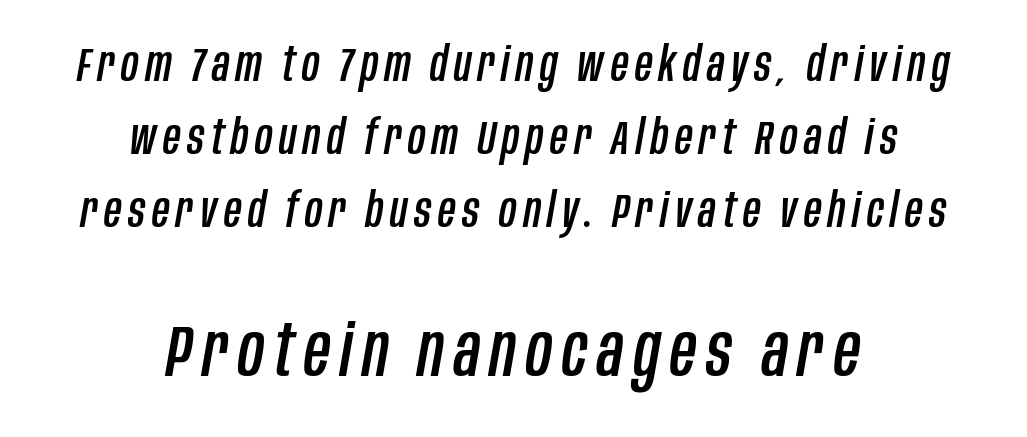
Q: Is the text italic (slanted)? A: Yes, it leans right by about 10 degrees.
Q: Is the text underlined? A: No.
Q: How is the paragraph aligned? A: Centered.
Q: Is the spacing between lines tight, normal or loose? A: Normal.
Q: Which block of text is set in a larger size, the first (top) or the second (bottom)? A: The second (bottom) one.
Q: Width (condensed, normal, or wide)? A: Condensed.
Q: Stroke contrast? A: Low.
Q: x-height? A: Large.
Q: Monospaced? A: No.
